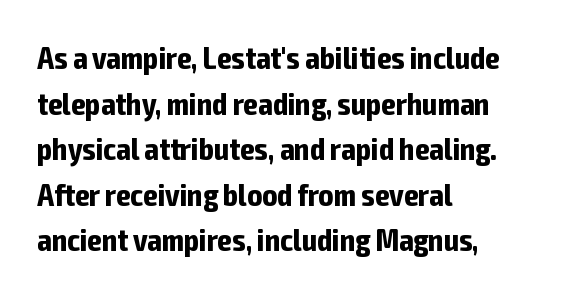
The image shows 31 px bold, condensed sans-serif type, upright; set left-aligned, normal line spacing (1.47x), normal letter spacing, not underlined; low stroke contrast and a medium x-height.
